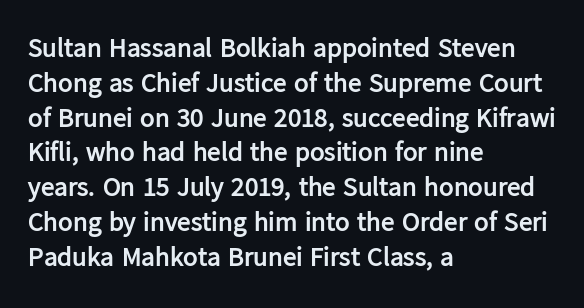
The words here are not underlined. Style check: upright. Typesetter's note: full bold, strokes at maximum text heaviness. Left-aligned paragraph, ragged on the right. One glance says typical: line gaps are just what's usual. Look at the tracking — it's just the regular setting, nothing added.
